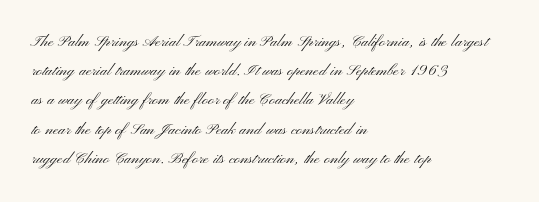
{"bold": "no", "underline": "no", "align": "left", "line_spacing": "normal", "line_spacing_ratio": 1.46, "letter_spacing": "normal", "letter_spacing_em": 0.0, "glyph_px": 20}
